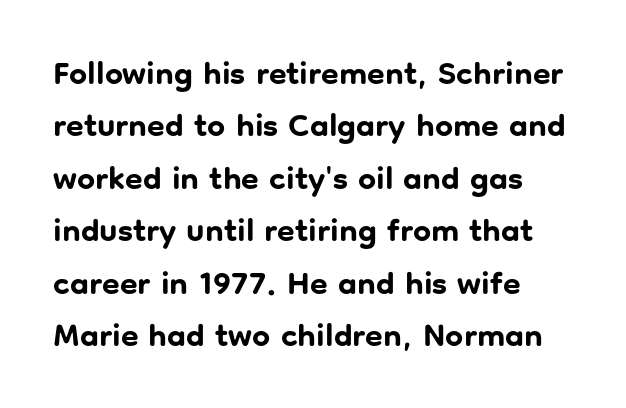
Quick note: underline off. Strokes here are thick enough to call this a true bold. Serifs: no, the terminals of the letterforms are clean. Note the varied advance widths — an 'i' is clearly narrower than an 'm'. The passage shown stacks its lines at a standard gap. A classic flush-left, rag-right setting is used for this passage.
